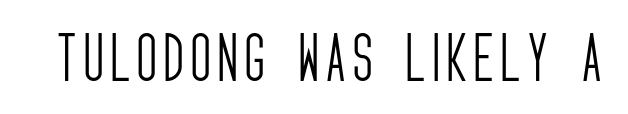
{"serif": "no", "italic": "no", "bold": "no", "weight": "light", "width": "condensed", "stroke_contrast": "low", "x_height": "large", "monospaced": "no", "underline": "no", "glyph_px": 54}
